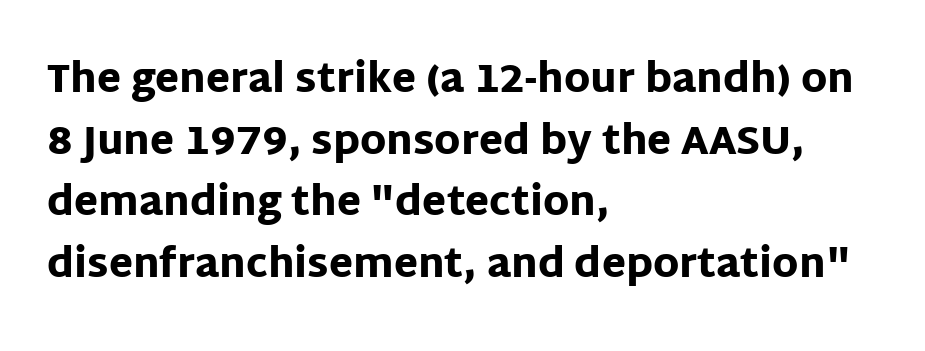
Looks like regular typesetting: each glyph gets only the width it needs. The letters stand straight up with perfectly vertical stems. Characters follow at the spacing the type designer built in. Nope, no serifs anywhere on these letters.
